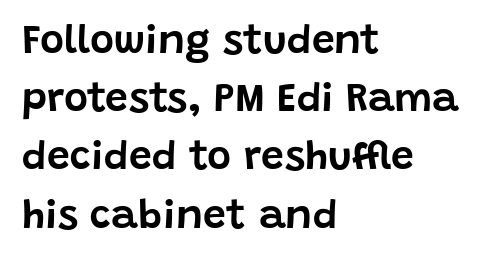
The image shows 41 px sans-serif type, upright; set left-aligned, normal line spacing (1.42x), normal letter spacing, not underlined; low stroke contrast and a large x-height.
